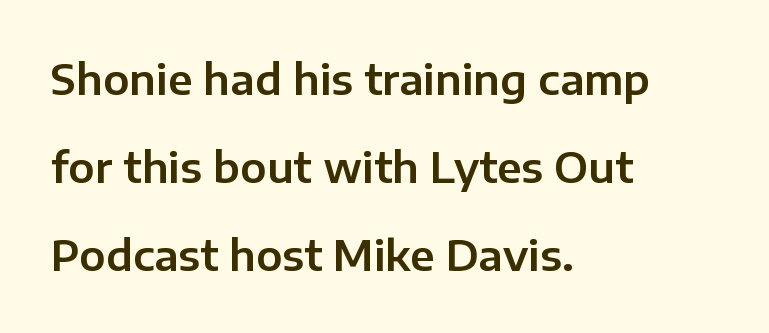
Airy leading. If you drew a line through each stem, it would be perfectly vertical. Is this a sans? Yes — the strokes have no serifs. Letters rest on an invisible, unmarked baseline. The type is set solid horizontally, with unmodified tracking. Here the designer chose a conventional face with non-uniform glyph widths.
